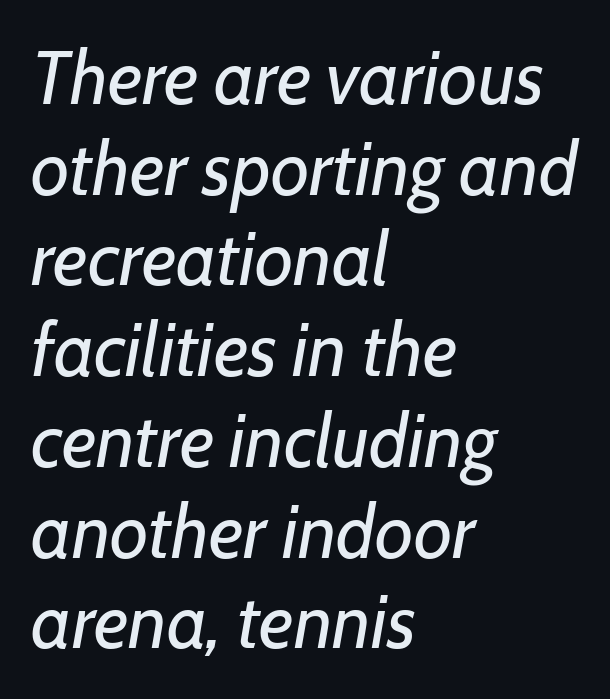
The image shows 75 px regular-weight type, italic (leaning right); set left-aligned, line spacing 1.21x, normal letter spacing, not underlined; low stroke contrast and a medium x-height.
